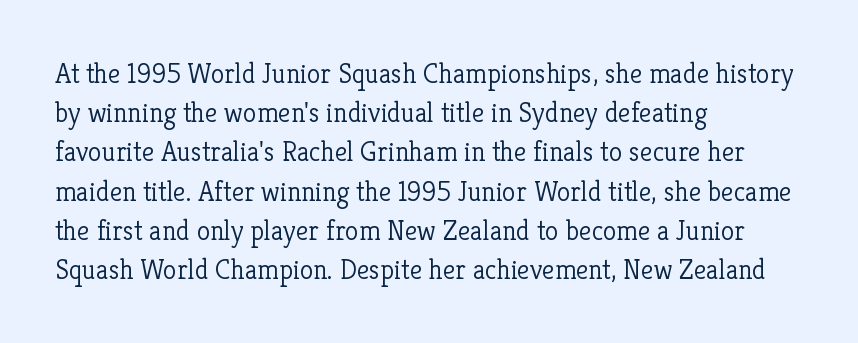
Q: Is the text bold? A: No.
Q: Is the text italic (slanted)? A: No, it is upright.
Q: Is the typeface a serif or a sans-serif typeface? A: Serif.
Q: Is the text underlined? A: No.
Q: How is the paragraph aligned? A: Left-aligned.
Q: Is the spacing between letters normal or unusually wide? A: Normal.
Q: Is the spacing between lines tight, normal or loose? A: Normal.
Q: Width (condensed, normal, or wide)? A: Normal.
Q: Stroke contrast? A: Low.
Q: x-height? A: Medium.
Q: Monospaced? A: No.
